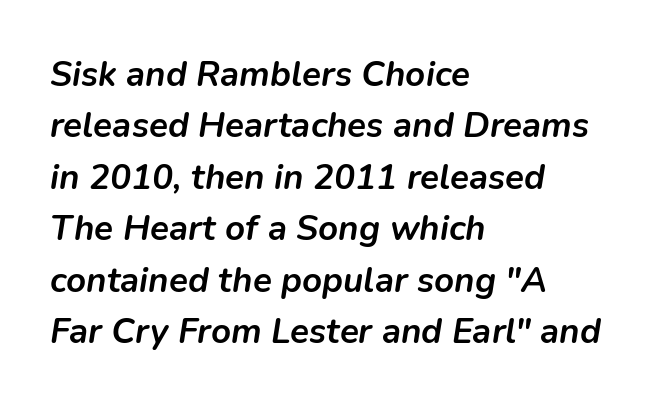
The image shows 35 px semibold type, italic (leaning right); set left-aligned, normal line spacing (1.47x), normal letter spacing, not underlined; low stroke contrast and a medium x-height.
